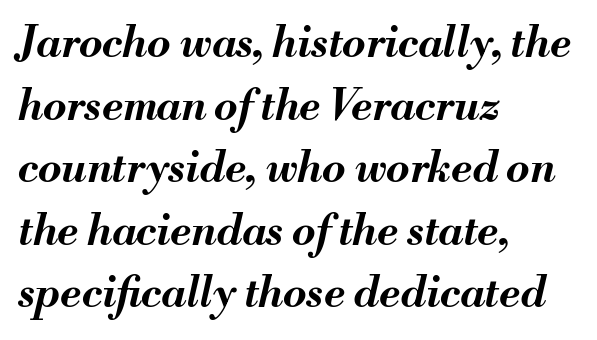
Glyph-to-glyph distance matches everyday printed text. Line beginnings align vertically; line endings do not. Has an underline been added? It has not. Do the characters align in a grid? No, the font is proportional. I'd describe the lettering as bold — thick and assertive.
